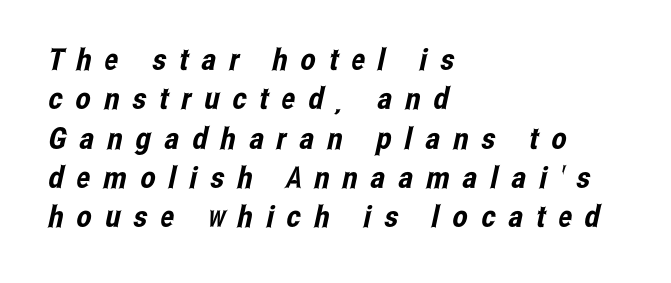
{"serif": "no", "width": "condensed", "stroke_contrast": "low", "x_height": "medium", "monospaced": "no", "underline": "no", "align": "left", "line_spacing": "normal", "line_spacing_ratio": 1.31, "letter_spacing": "wide", "letter_spacing_em": 0.44, "glyph_px": 30}
